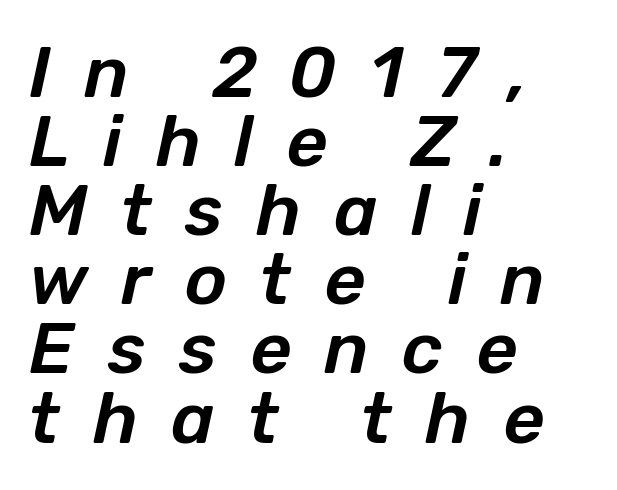
The image shows 72 px text type, italic (leaning right); set left-aligned, tight line spacing (0.96x), unusually wide letter spacing (+0.46 em), not underlined; low stroke contrast and a medium x-height.
